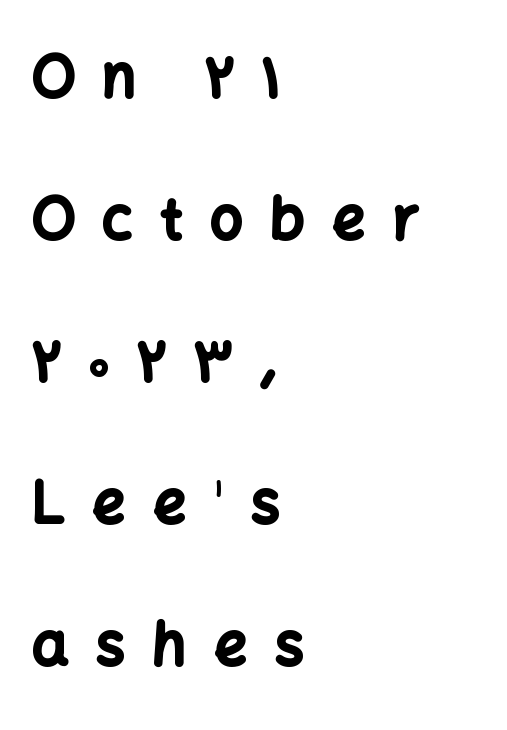
The designer dialed line spacing up above the default. Weight check: bold — yes, fully. This sample uses expanded letter spacing, leaving extra air between glyphs. Typographically, this falls in the sans-serif category. Only glyphs here, with clear space below each row. Teacher's note: observe the even left margin — that is flush-left alignment.
